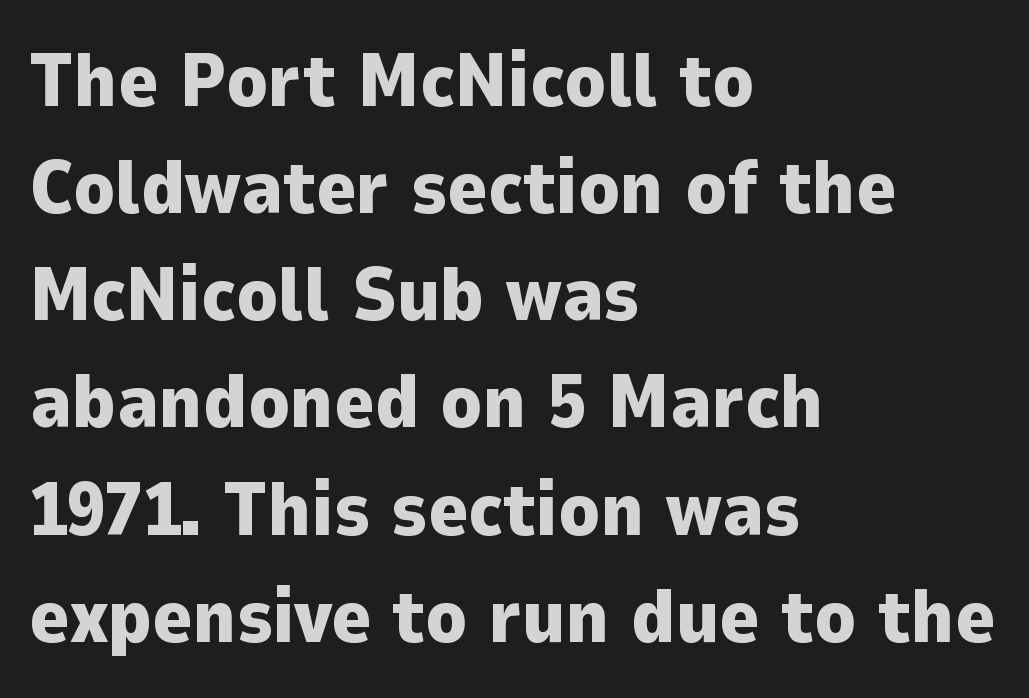
The image shows 76 px heavy sans-serif type, upright; set left-aligned, normal line spacing (1.41x), normal letter spacing, not underlined; low stroke contrast and a medium x-height.
